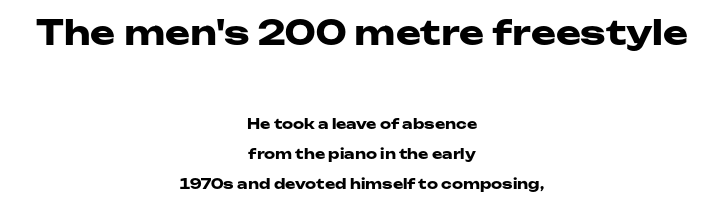
{"serif": "no", "italic": "no", "bold": "yes", "weight": "heavy", "width": "wide", "stroke_contrast": "low", "x_height": "medium", "monospaced": "no", "underline": "no", "align": "center", "line_spacing": "loose", "line_spacing_ratio": 2.14, "letter_spacing": "normal", "letter_spacing_em": 0.0, "larger_block": "first", "size_ratio": 2.43, "glyph_px": 34}
